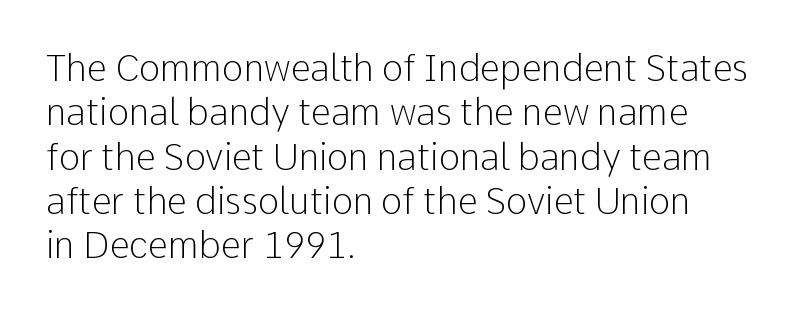
Caption: standard tracking, unaltered. The words here are not underlined. Weight class: somewhere from thin through regular. Line starts are locked; line ends wander. The glyphs in this specimen are sans serif. You could not count columns in this text — the font is proportionally spaced.
